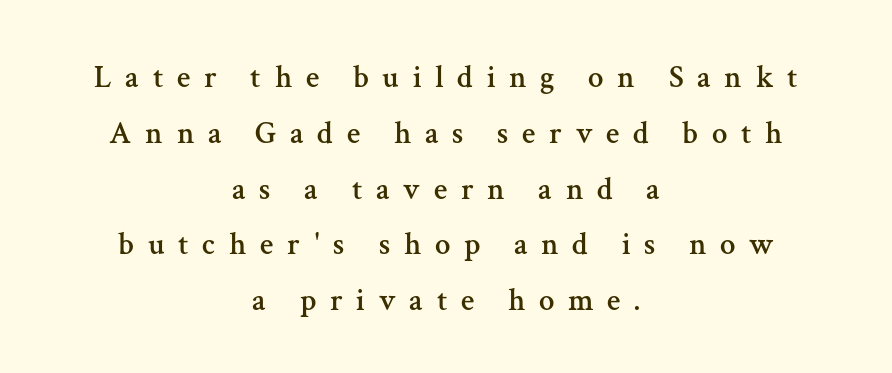
{"serif": "yes", "italic": "no", "width": "normal", "stroke_contrast": "medium", "x_height": "medium", "monospaced": "no", "underline": "no", "align": "center", "line_spacing_ratio": 1.8, "letter_spacing": "wide", "letter_spacing_em": 0.44, "glyph_px": 31}
